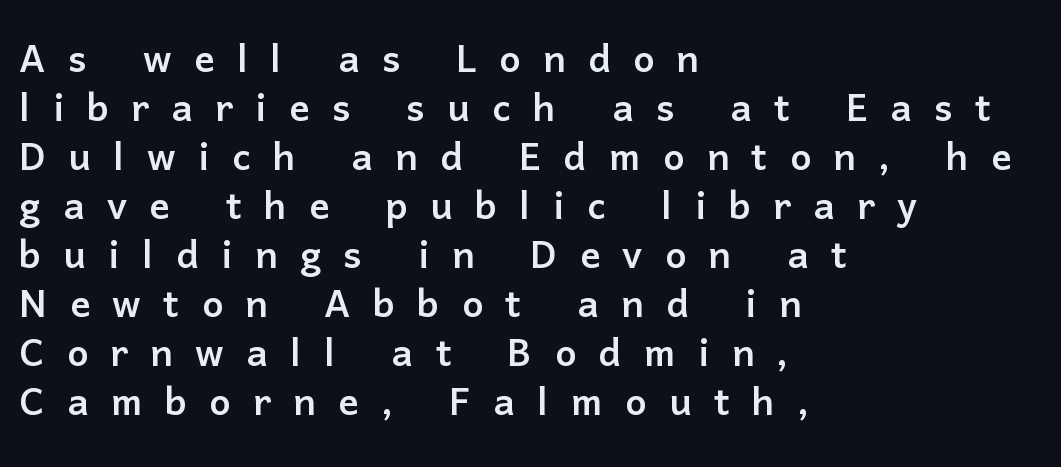
Posture: vertical. A typesetter would call this proportional, since set widths differ per character. Note: no serifs on the glyphs. You could only call the tracking loose — the letters float apart. A clean baseline with only descenders dipping below it.
